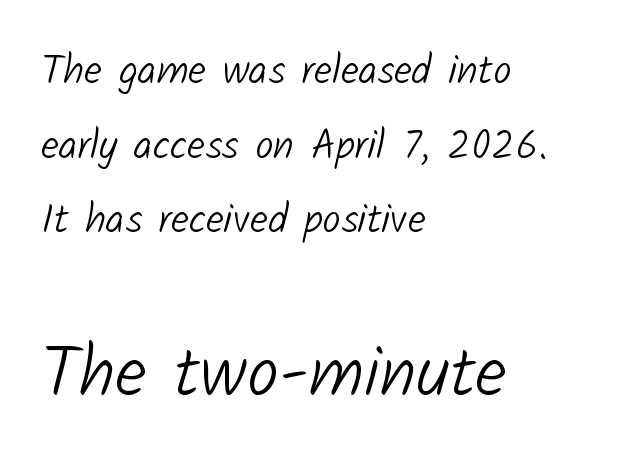
The image shows 71 px light sans-serif type; set left-aligned, line spacing 1.82x, normal letter spacing, not underlined; the second (bottom) block is 1.73x larger; low stroke contrast and a medium x-height.
